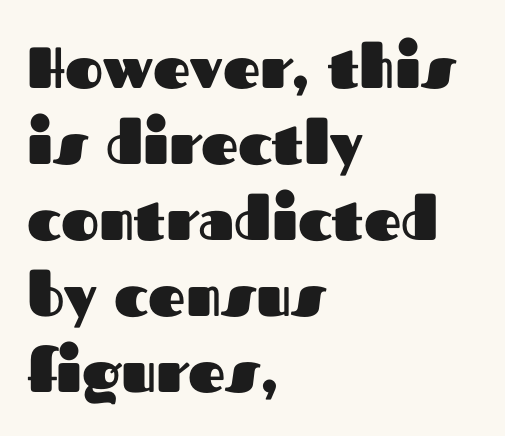
The leading is moderate, giving the passage an even texture. You can tell it's not italic because the verticals are truly vertical. Its strokes are broad and dark, the hallmark of bold type. Honestly, there is no underline to notice here at all.
